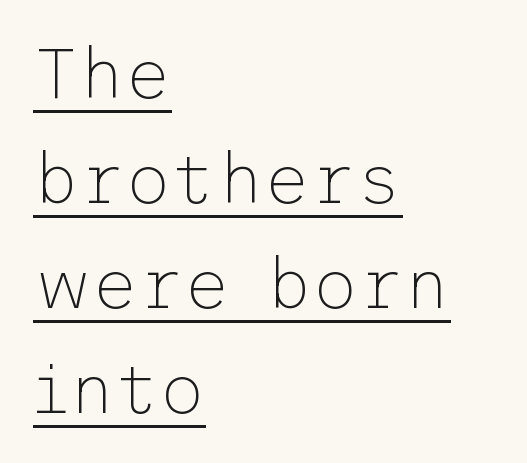
The image shows 71 px thin sans-serif type, upright; set left-aligned, normal line spacing (1.48x), normal letter spacing, underlined; low stroke contrast and a medium x-height.
